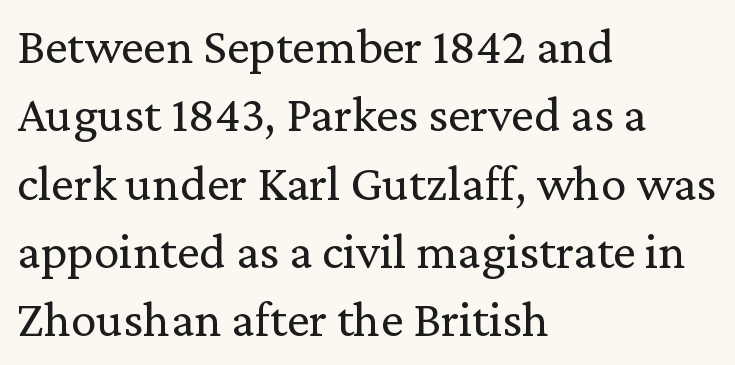
The words here are not underlined. The vertical gap from one line to the next is medium. Do the characters align in a grid? No, the font is proportional. Stems here are at most as thick as an everyday book face. The type is set solid horizontally, with unmodified tracking. Letterform terminals end in serifs throughout the passage.
